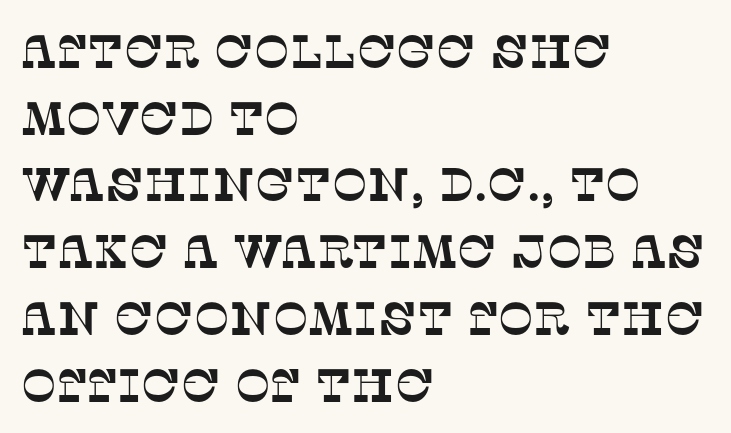
In terms of letterform style, serifs are clearly present. The passage shown is typed in a proportional face where columns would drift. Horizontally, the lines are justified to the leading edge only. Descenders hang freely into open space. Summary of vertical rhythm: regular, with standard interline spacing. Inter-character spacing is left at the font's built-in metrics.
